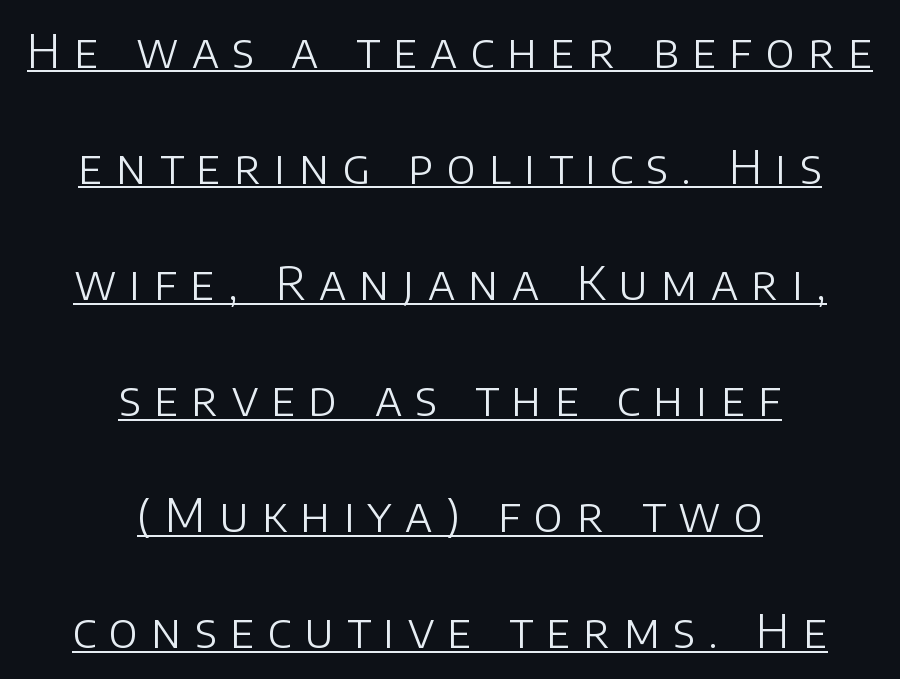
A typesetter would call this proportional, since set widths differ per character. The type sits square on the baseline with zero lean. Successive baselines arrive slowly, with a big drop between each. The whitespace from short lines is split evenly between both sides.
